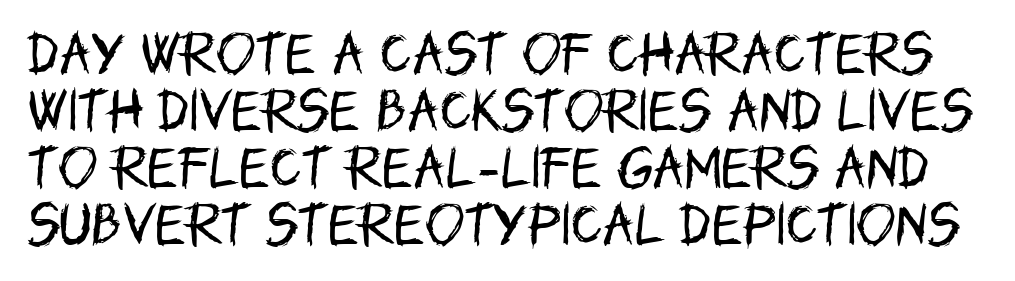
The image shows 47 px regular-weight, condensed sans-serif type, upright; set line spacing 1.21x, normal letter spacing, not underlined; low stroke contrast and a large x-height.
